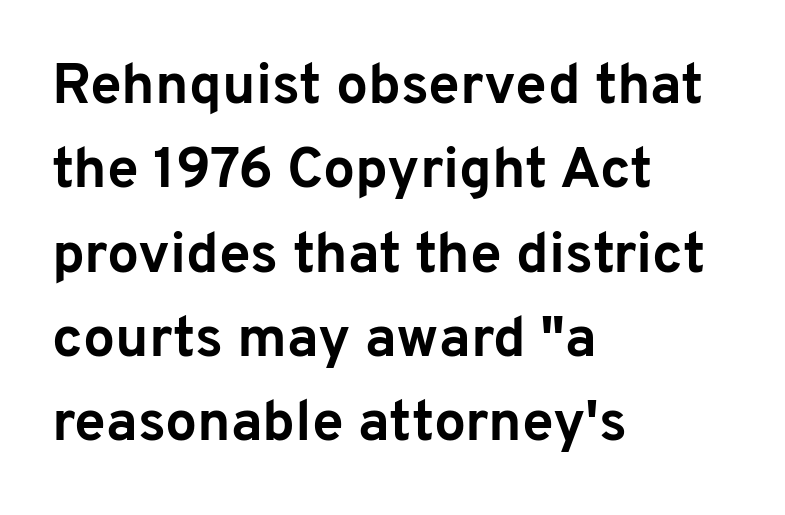
The characters display no serif detailing; their extremities are plain. Each row of text sits above clean, open space. Looks like regular typesetting: each glyph gets only the width it needs. Short note: letters normally spaced.
